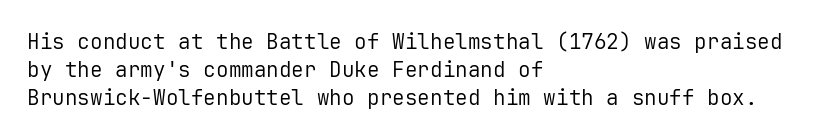
The image shows 21 px text type, upright; set left-aligned, normal line spacing (1.33x), normal letter spacing, not underlined.
